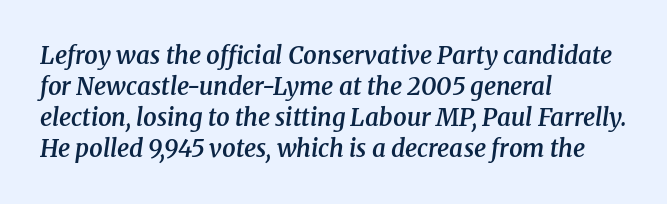
The image shows 24 px text type, italic (leaning right); set left-aligned, normal line spacing (1.29x), normal letter spacing, not underlined.
